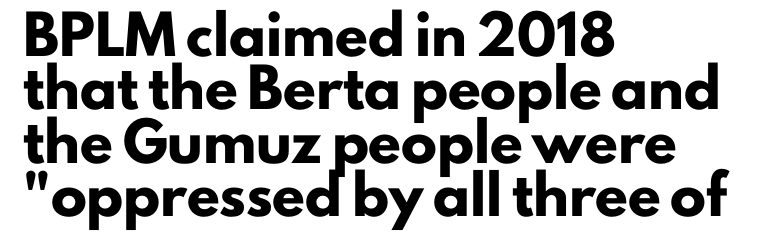
It's the straight-up-and-down kind of type. The foot of each line stays bare and open. The line texture is even and compact thanks to regular tracking. The text block is weighted toward the left margin, trailing off unevenly rightward. Vertically, the passage feels balanced, rows spaced as you'd expect.
